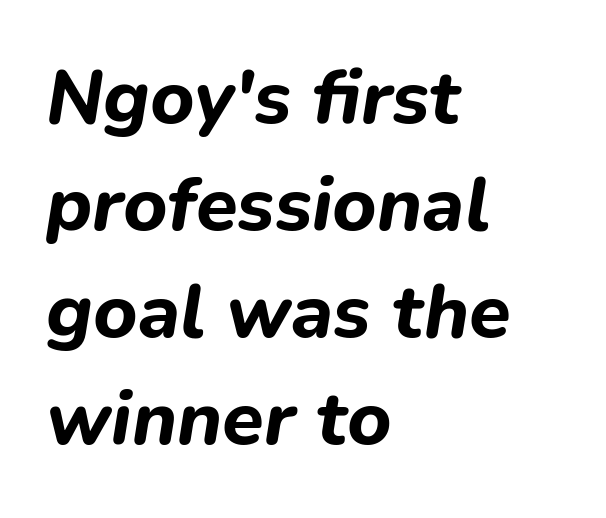
Typographic density is high because the face is bold. Does the leading feel generous? No, just average. Honestly, the letter spacing is just normal — you wouldn't notice it. These lines were composed using italics.
